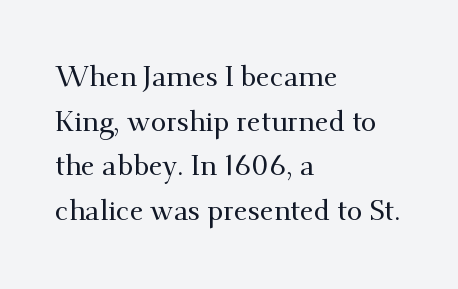
{"serif": "yes", "italic": "no", "width": "normal", "stroke_contrast": "medium", "x_height": "small", "monospaced": "no", "underline": "no", "align": "left", "line_spacing": "normal", "line_spacing_ratio": 1.59, "letter_spacing": "normal", "letter_spacing_em": 0.0, "glyph_px": 28}
